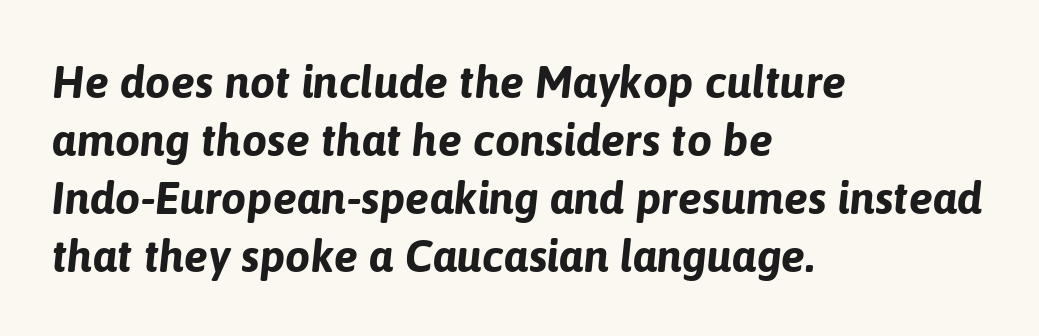
{"italic": "yes", "lean": "right", "slant_degrees": 6, "bold": "yes", "weight": "bold", "width": "normal", "stroke_contrast": "low", "x_height": "medium", "monospaced": "no", "underline": "no", "align": "left", "line_spacing": "normal", "line_spacing_ratio": 1.29, "letter_spacing": "normal", "letter_spacing_em": 0.0, "glyph_px": 45}
